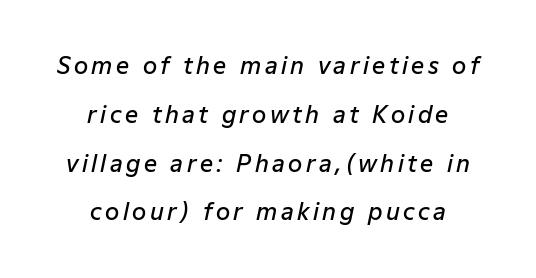
Q: Is the text bold? A: Semi-bold.
Q: Is the text italic (slanted)? A: Yes, it leans right by about 12 degrees.
Q: Is the text underlined? A: No.
Q: How is the paragraph aligned? A: Centered.
Q: Is the spacing between lines tight, normal or loose? A: Loose.
